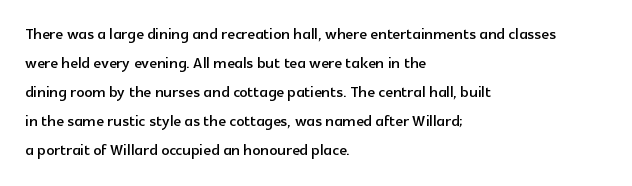
Rows of type keep a routine distance in the vertical direction. Is the block centered? No — it sits flush against the left margin. No italicization has been applied; the sample stays upright. Letters rest on an invisible, unmarked baseline.
